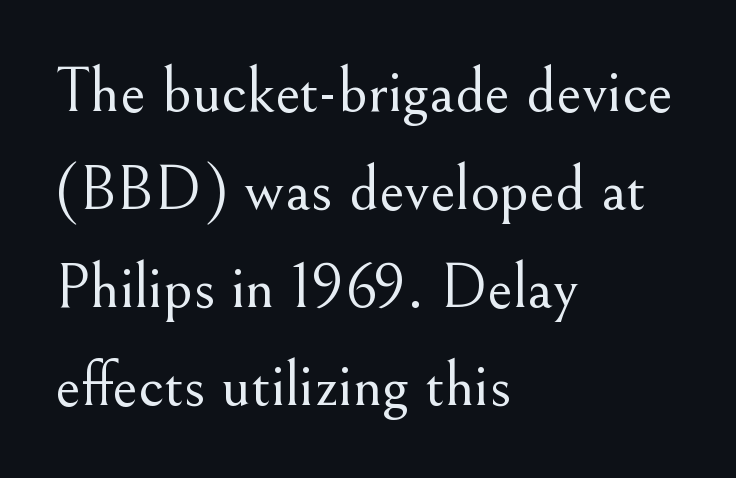
{"serif": "yes", "italic": "no", "bold": "no", "weight": "light", "width": "normal", "stroke_contrast": "medium", "x_height": "small", "monospaced": "no", "underline": "no", "align": "left", "line_spacing": "normal", "line_spacing_ratio": 1.53, "letter_spacing": "normal", "letter_spacing_em": 0.0, "glyph_px": 64}
